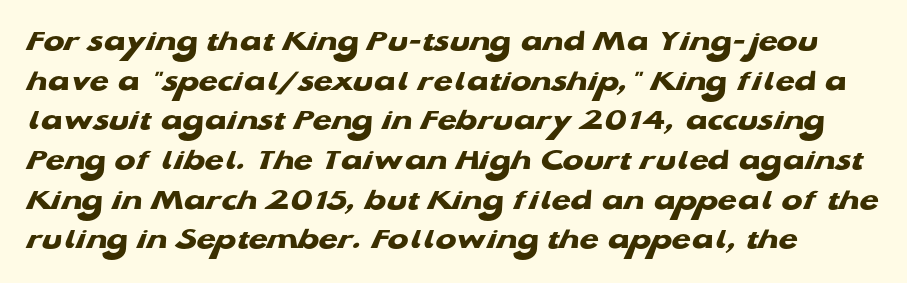
The image shows 31 px heavy, wide sans-serif type; set normal line spacing (1.28x), normal letter spacing, not underlined; low stroke contrast and a medium x-height.
